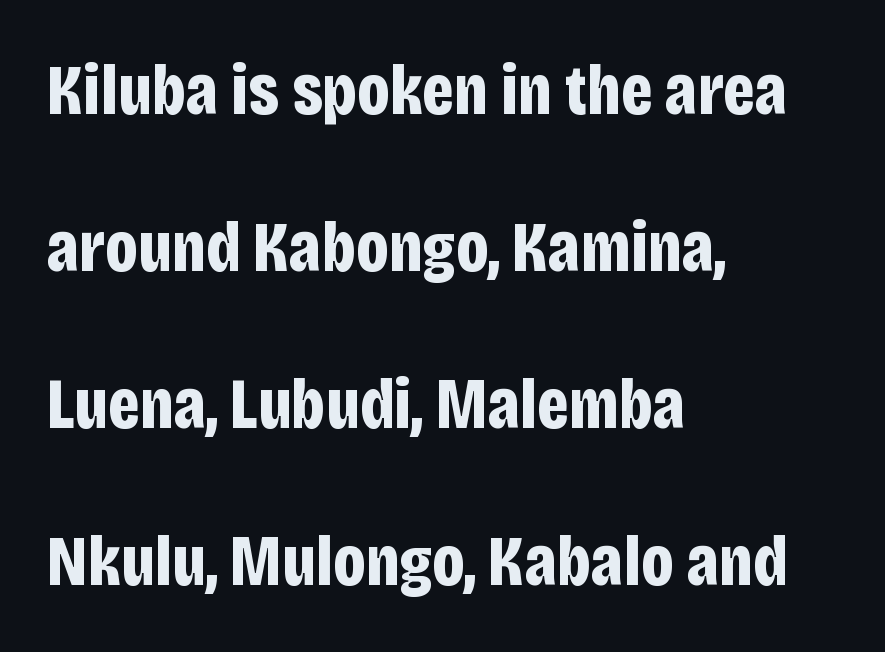
{"serif": "no", "italic": "no", "bold": "yes", "weight": "bold", "width": "condensed", "stroke_contrast": "low", "x_height": "large", "monospaced": "no", "underline": "no", "align": "left", "line_spacing": "loose", "line_spacing_ratio": 2.21, "letter_spacing": "normal", "letter_spacing_em": 0.0, "glyph_px": 71}
